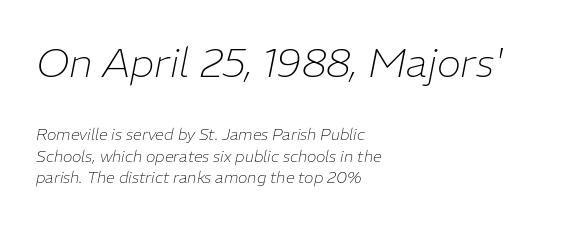
The image shows 41 px thin type, italic (leaning right); set left-aligned, normal line spacing (1.35x), normal letter spacing, not underlined; the first (top) block is 2.56x larger; low stroke contrast and a medium x-height.
